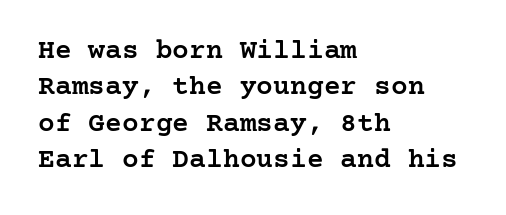
If you measured baseline to baseline, you'd find a middling distance. A semibold gives these letters moderate extra thickness, short of bold. Typeset ragged right — the left edge is the straight one. Words appear dense and cohesive because spacing is normal. Check where the strokes stop: tiny serifs finish them off.
